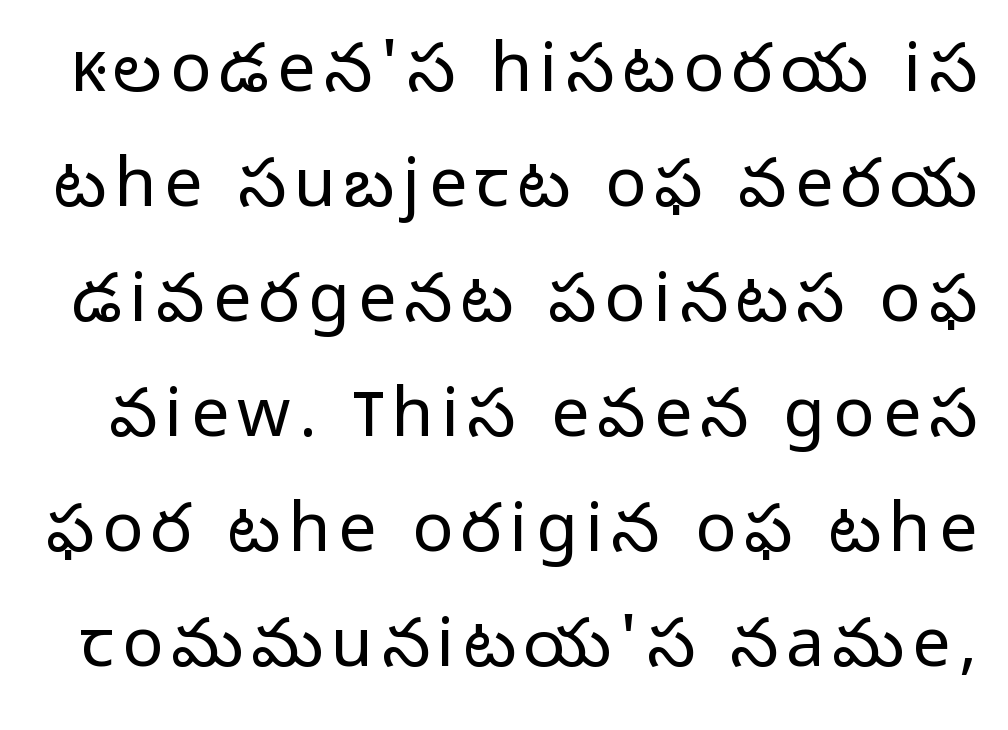
Q: Is the text bold? A: No.
Q: Is the text italic (slanted)? A: No, it is upright.
Q: Is the typeface a serif or a sans-serif typeface? A: Sans-serif.
Q: Is the text underlined? A: No.
Q: Is the spacing between lines tight, normal or loose? A: Normal.
Q: Width (condensed, normal, or wide)? A: Normal.
Q: Stroke contrast? A: Low.
Q: x-height? A: Medium.
Q: Monospaced? A: No.
